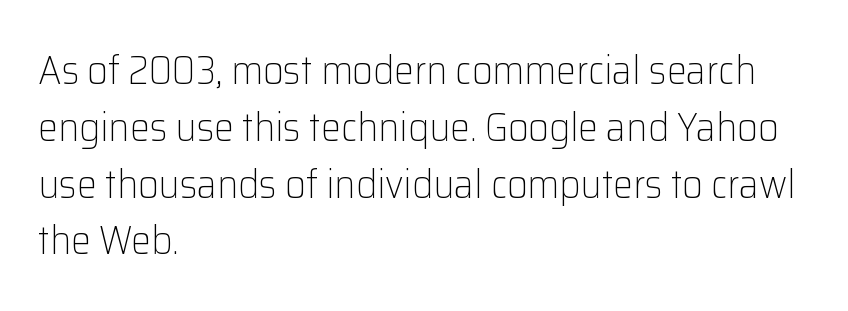
{"serif": "no", "italic": "no", "bold": "no", "weight": "light", "width": "normal", "stroke_contrast": "low", "x_height": "medium", "monospaced": "no", "underline": "no", "align": "left", "line_spacing": "normal", "line_spacing_ratio": 1.42, "letter_spacing": "normal", "letter_spacing_em": 0.0, "glyph_px": 40}
